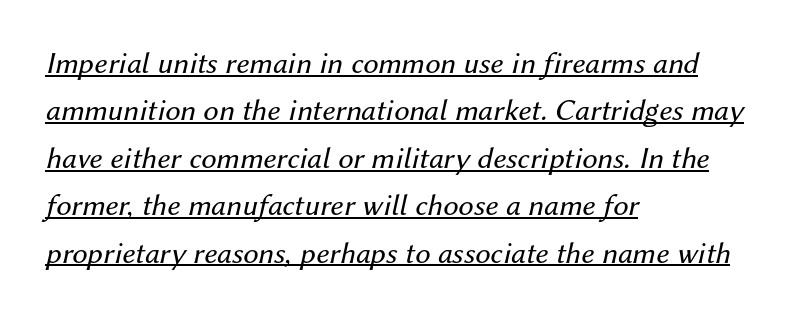
Q: Is the text bold? A: No.
Q: Is the text italic (slanted)? A: Yes, it leans right by about 12 degrees.
Q: Is the text underlined? A: Yes.
Q: How is the paragraph aligned? A: Left-aligned.
Q: Is the spacing between letters normal or unusually wide? A: Normal.
Q: Is the spacing between lines tight, normal or loose? A: Normal.
Q: Width (condensed, normal, or wide)? A: Normal.
Q: Stroke contrast? A: Medium.
Q: x-height? A: Medium.
Q: Monospaced? A: No.
